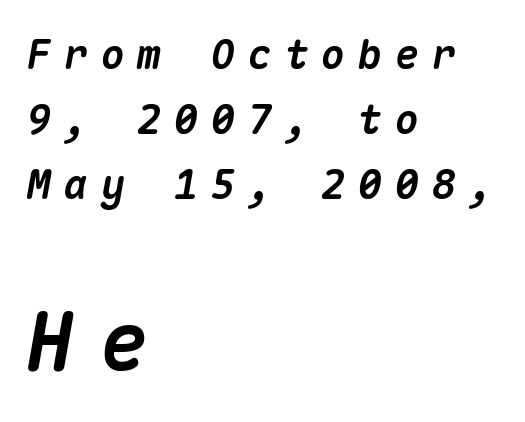
The image shows 80 px heavy type, italic (leaning right), monospaced; set left-aligned, normal line spacing (1.63x), unusually wide letter spacing (+0.32 em), not underlined; the second (bottom) block is 2.0x larger; medium stroke contrast and a medium x-height.
